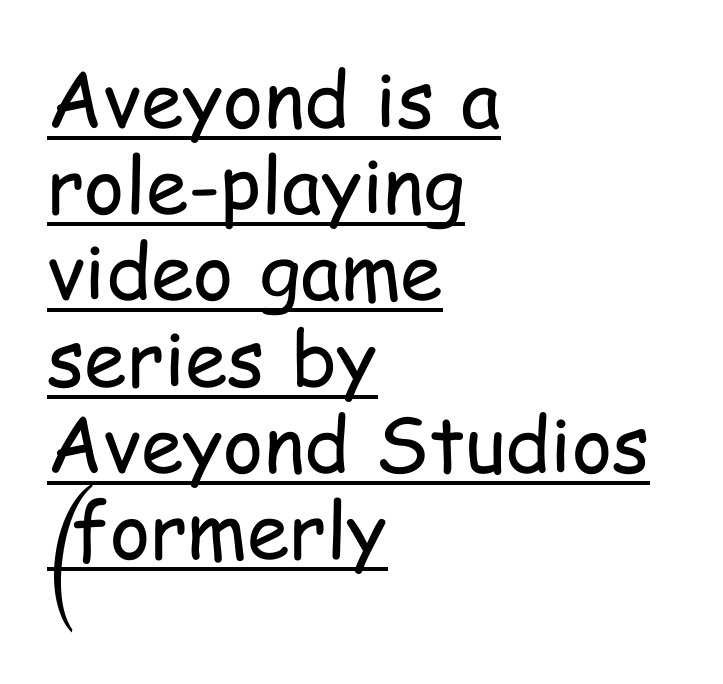
The image shows 77 px regular-weight, condensed sans-serif type, upright; set left-aligned, tight line spacing (1.12x), normal letter spacing, underlined; low stroke contrast and a medium x-height.
